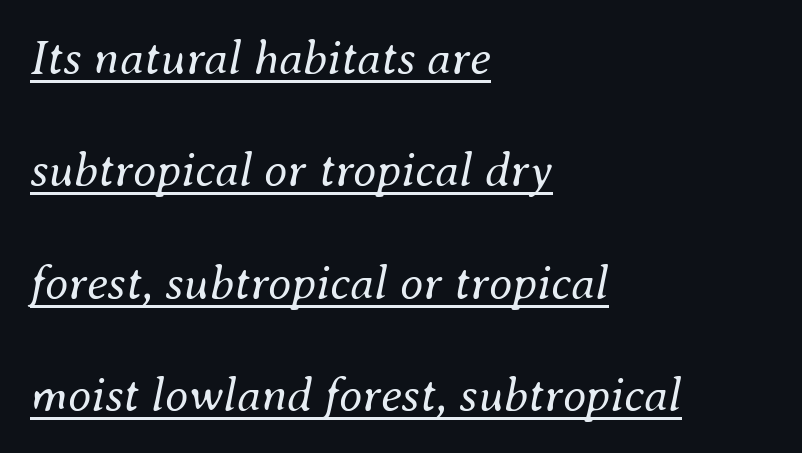
{"italic": "yes", "lean": "right", "slant_degrees": 8, "bold": "no", "weight": "regular", "width": "normal", "stroke_contrast": "medium", "x_height": "small", "monospaced": "no", "underline": "yes", "align": "left", "line_spacing": "loose", "line_spacing_ratio": 2.34, "letter_spacing": "normal", "letter_spacing_em": 0.0, "glyph_px": 48}
